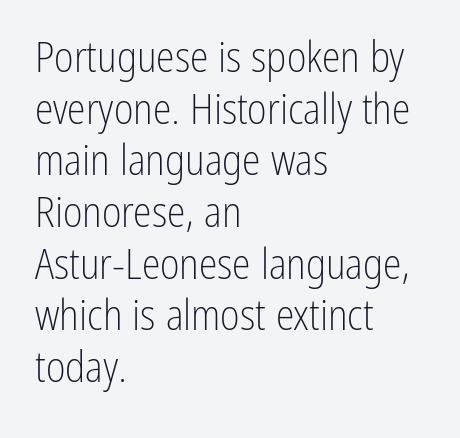
{"serif": "no", "italic": "no", "bold": "no", "weight": "light", "width": "condensed", "stroke_contrast": "low", "x_height": "medium", "monospaced": "no", "underline": "no", "align": "left", "line_spacing_ratio": 1.23, "letter_spacing": "normal", "letter_spacing_em": 0.0, "glyph_px": 42}
